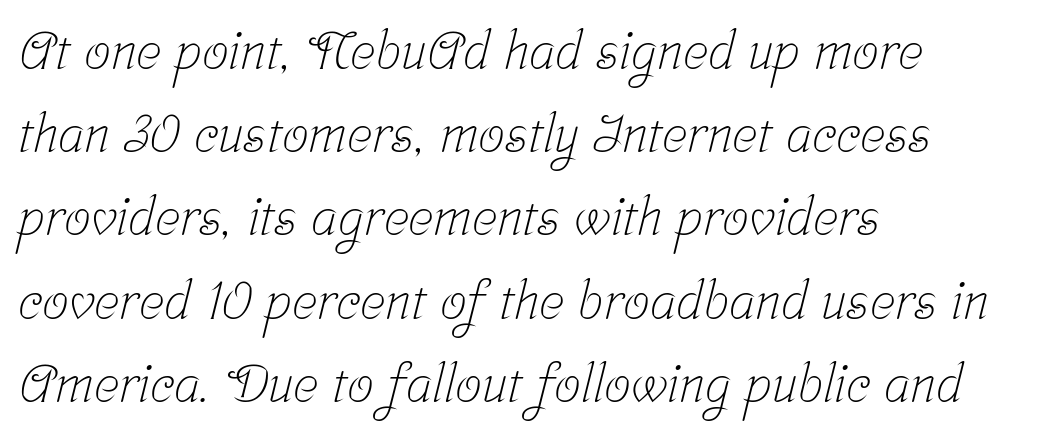
The letters advance in unequal steps, a hallmark of proportional type. Each word holds together tightly as a unit, with standard inter-letter gaps. Regarding leading, the lines here are spaced in the standard way. The characters are drawn with everyday or finer stroke widths.
